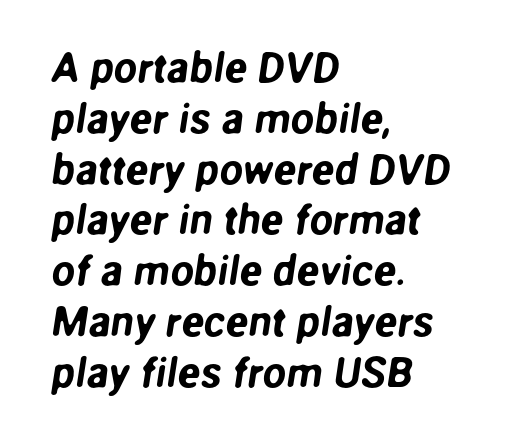
{"serif": "no", "width": "normal", "stroke_contrast": "low", "x_height": "medium", "monospaced": "no", "underline": "no", "align": "left", "line_spacing_ratio": 1.21, "letter_spacing": "normal", "letter_spacing_em": 0.0, "glyph_px": 42}
